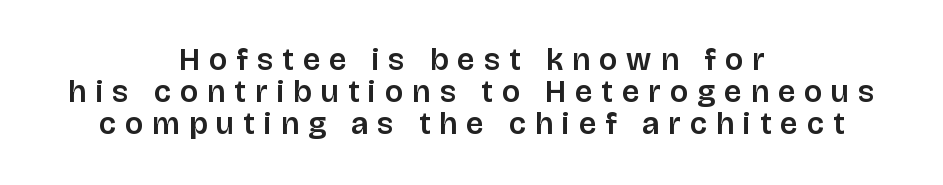
The image shows 31 px sans-serif type, upright; set centered, tight line spacing (1.04x), unusually wide letter spacing (+0.3 em), not underlined; low stroke contrast and a large x-height.
